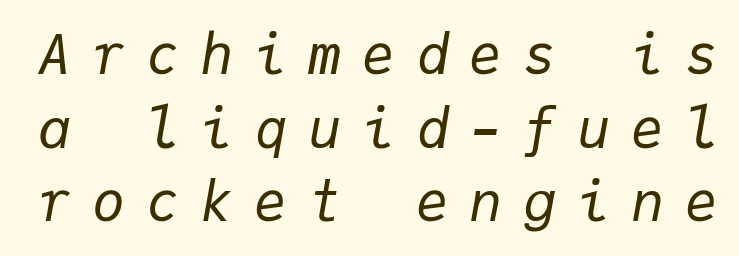
{"italic": "yes", "lean": "right", "slant_degrees": 9, "bold": "no", "weight": "regular", "width": "normal", "stroke_contrast": "low", "x_height": "medium", "monospaced": "yes", "underline": "no", "line_spacing": "normal", "line_spacing_ratio": 1.34, "letter_spacing": "wide", "letter_spacing_em": 0.38, "glyph_px": 55}
